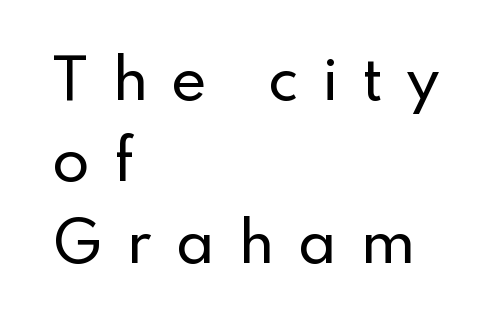
Is this a fixed-width face? No — the glyphs have proportional, varying widths. Anything drawn beneath the words? Only blank space. The typesetter chose a ragged-right arrangement here. Designer's note — italics off, roman on. In terms of leading, this rendering sits right in the middle. No feet cap the strokes, marking this as sans-serif type.
